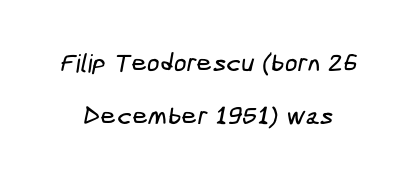
Glyph-to-glyph distance matches everyday printed text. Compared with typical paragraphs, the rows here are farther apart. The area under the type is left untouched.
